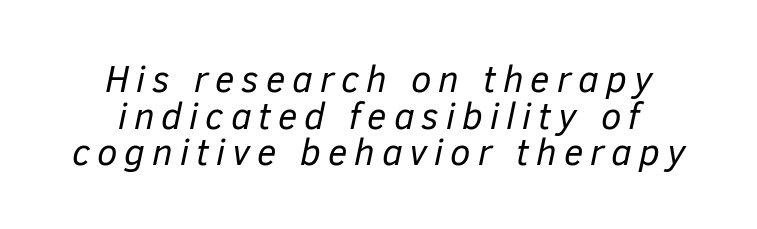
Q: Is the text bold? A: No.
Q: Is the text italic (slanted)? A: Yes, it leans right by about 12 degrees.
Q: Is the text underlined? A: No.
Q: How is the paragraph aligned? A: Centered.
Q: Is the spacing between lines tight, normal or loose? A: Tight.
Q: Width (condensed, normal, or wide)? A: Normal.
Q: Stroke contrast? A: Low.
Q: x-height? A: Medium.
Q: Monospaced? A: No.
